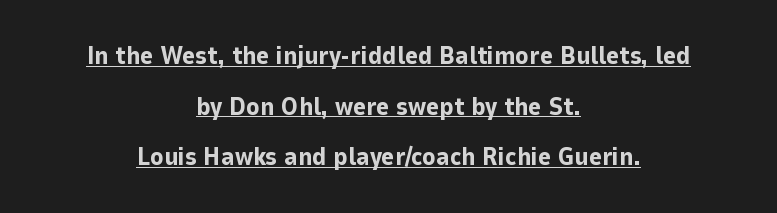
Q: Is the text bold? A: Yes.
Q: Is the text italic (slanted)? A: No, it is upright.
Q: Is the text underlined? A: Yes.
Q: How is the paragraph aligned? A: Centered.
Q: Is the spacing between letters normal or unusually wide? A: Normal.
Q: Is the spacing between lines tight, normal or loose? A: Loose.
